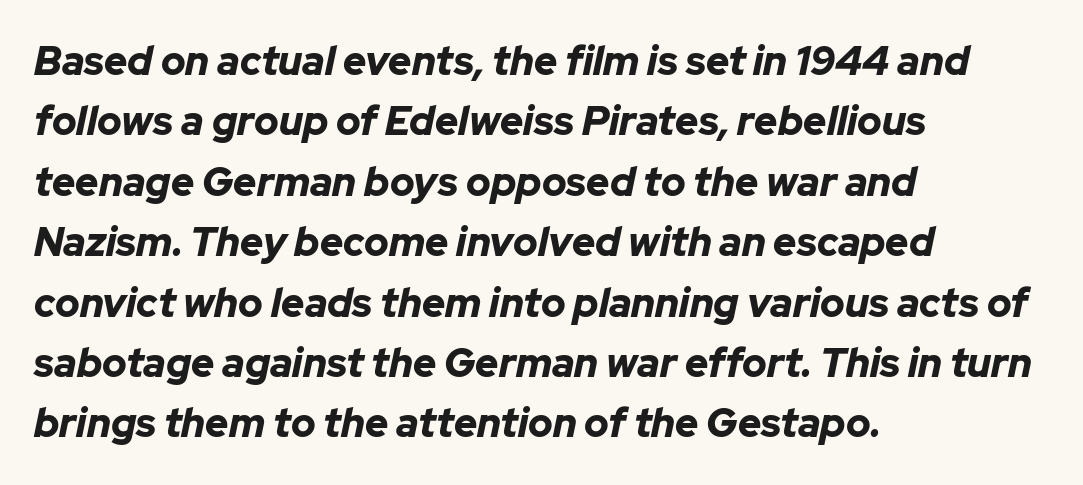
The image shows 40 px bold type, italic (leaning right); set left-aligned, normal line spacing (1.51x), normal letter spacing, not underlined; low stroke contrast and a medium x-height.
